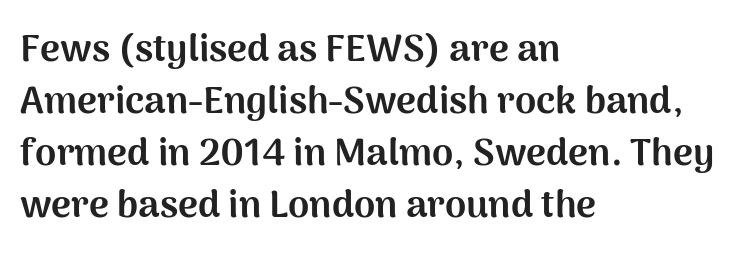
Q: Is the text bold? A: Yes.
Q: Is the text italic (slanted)? A: No, it is upright.
Q: Is the typeface a serif or a sans-serif typeface? A: Sans-serif.
Q: Is the text underlined? A: No.
Q: How is the paragraph aligned? A: Left-aligned.
Q: Is the spacing between letters normal or unusually wide? A: Normal.
Q: Is the spacing between lines tight, normal or loose? A: Normal.
Q: Width (condensed, normal, or wide)? A: Normal.
Q: Stroke contrast? A: Medium.
Q: x-height? A: Medium.
Q: Monospaced? A: No.
